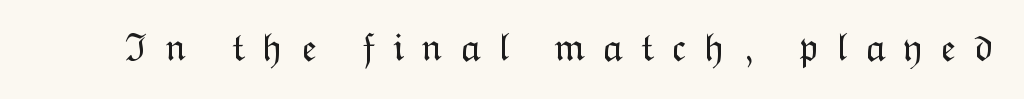
Q: Is the text bold? A: No.
Q: Is the text italic (slanted)? A: No, it is upright.
Q: Is the text underlined? A: No.
Q: Is the spacing between letters normal or unusually wide? A: Unusually wide.
Q: Width (condensed, normal, or wide)? A: Normal.
Q: Stroke contrast? A: Low.
Q: x-height? A: Medium.
Q: Monospaced? A: No.
